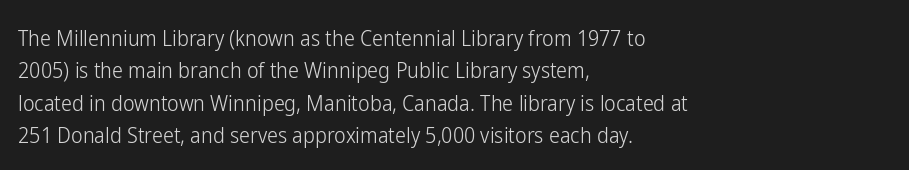
The image shows 22 px text type, upright; set left-aligned, normal line spacing (1.47x), normal letter spacing, not underlined.
